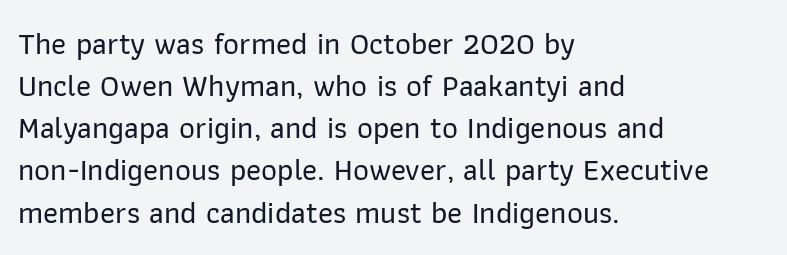
Q: Is the text italic (slanted)? A: No, it is upright.
Q: Is the typeface a serif or a sans-serif typeface? A: Sans-serif.
Q: Is the text underlined? A: No.
Q: How is the paragraph aligned? A: Left-aligned.
Q: Is the spacing between letters normal or unusually wide? A: Normal.
Q: Is the spacing between lines tight, normal or loose? A: Normal.
Q: Width (condensed, normal, or wide)? A: Normal.
Q: Stroke contrast? A: Low.
Q: x-height? A: Medium.
Q: Monospaced? A: No.
